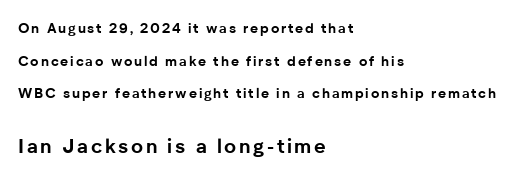
The image shows 20 px bold type, upright; set left-aligned, loose line spacing (2.33x), not underlined; the second (bottom) block is 1.43x larger.
